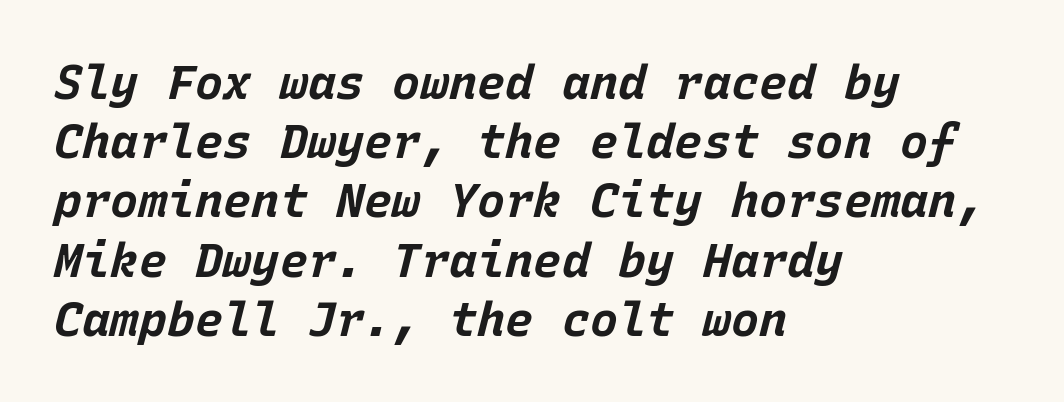
Horizontal alignment here is leftward, the default for most running prose. Monospaced: the letters line up in strict vertical columns. Clear beneath every line of the passage. The face used here has the dense, thick strokes of a bold. This sample uses plain, unmodified letter spacing. Every character sits at an angle, as italics do.
